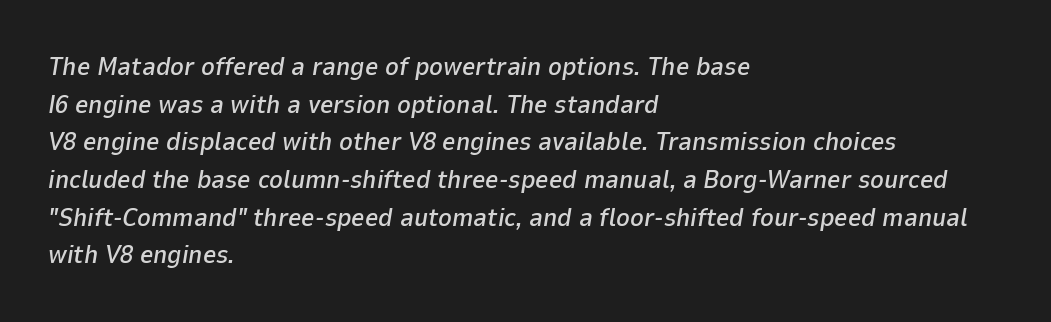
The image shows 26 px text type, italic (leaning right); set left-aligned, normal line spacing (1.45x), normal letter spacing, not underlined.
